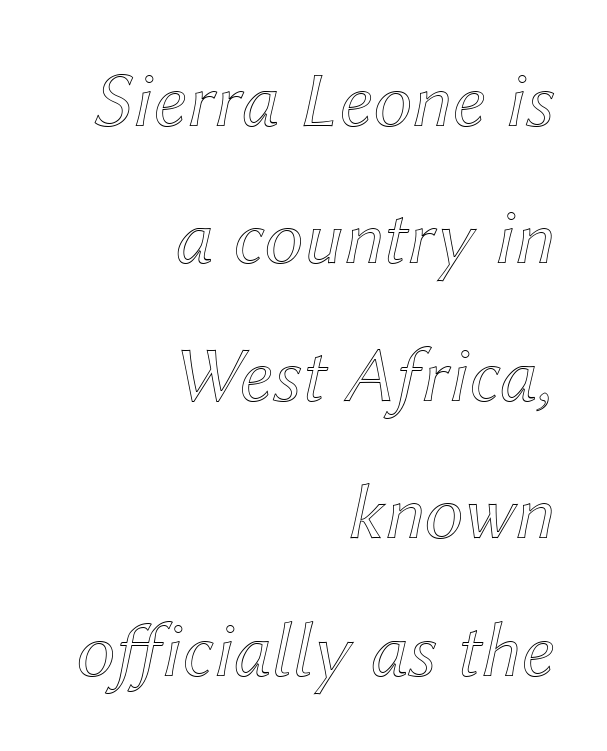
Q: Is the text italic (slanted)? A: Yes, it leans right by about 12 degrees.
Q: Is the text underlined? A: No.
Q: How is the paragraph aligned? A: Right-aligned.
Q: Is the spacing between letters normal or unusually wide? A: Normal.
Q: Width (condensed, normal, or wide)? A: Normal.
Q: x-height? A: Medium.
Q: Monospaced? A: No.
